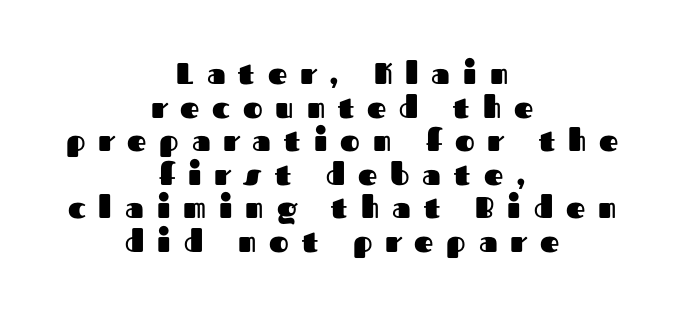
Q: Is the text bold? A: Yes.
Q: Is the text italic (slanted)? A: No, it is upright.
Q: Is the typeface a serif or a sans-serif typeface? A: Sans-serif.
Q: Is the text underlined? A: No.
Q: How is the paragraph aligned? A: Centered.
Q: Is the spacing between letters normal or unusually wide? A: Unusually wide.
Q: Is the spacing between lines tight, normal or loose? A: Tight.
Q: Width (condensed, normal, or wide)? A: Normal.
Q: Stroke contrast? A: Medium.
Q: x-height? A: Medium.
Q: Monospaced? A: No.
